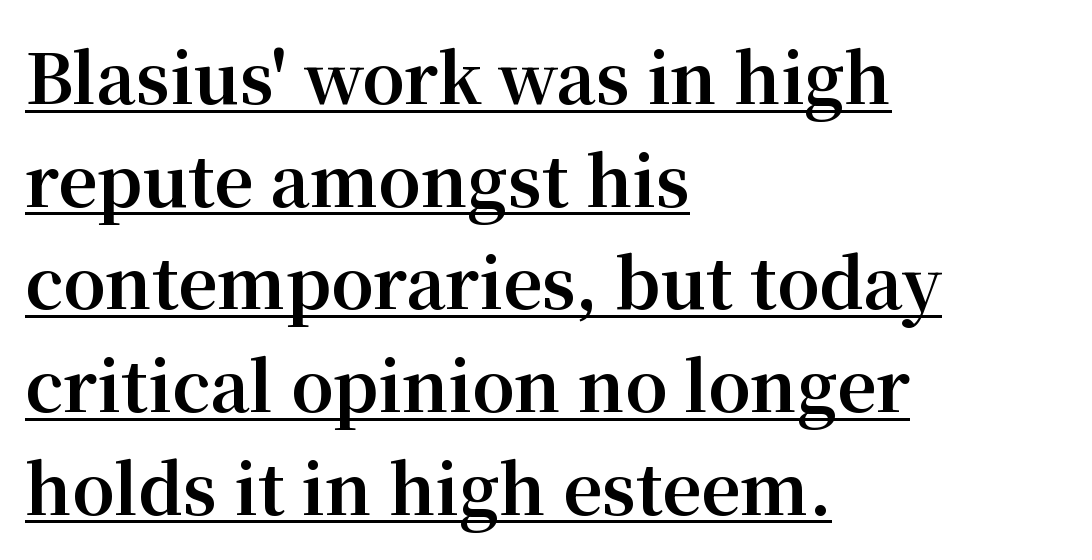
Baseline-to-baseline distance is the conventional proportion of letter height. Is this a fixed-width face? No — the glyphs have proportional, varying widths. Tracking here is standard; glyphs follow each other at the usual distance. The typesetting leans heavy: a genuine bold. Students, observe the line beneath the letters — that is underlining.
